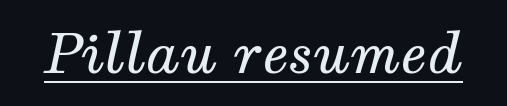
Q: Is the text bold? A: No.
Q: Is the text italic (slanted)? A: Yes, it leans right by about 12 degrees.
Q: Is the typeface a serif or a sans-serif typeface? A: Serif.
Q: Is the text underlined? A: Yes.
Q: Is the spacing between letters normal or unusually wide? A: Normal.
Q: Width (condensed, normal, or wide)? A: Normal.
Q: Stroke contrast? A: Medium.
Q: x-height? A: Medium.
Q: Monospaced? A: No.
